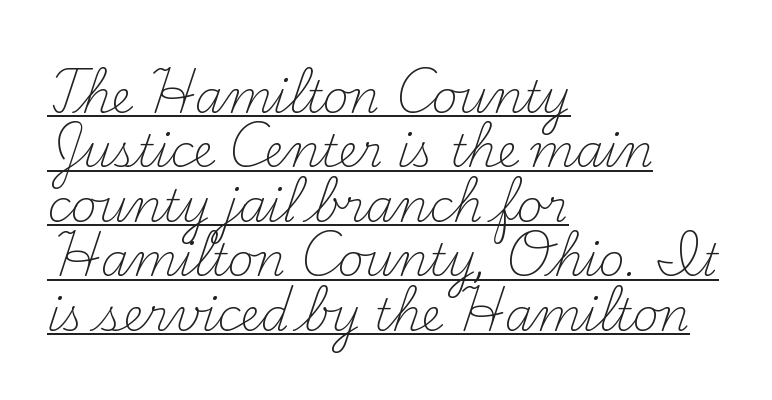
{"bold": "no", "weight": "light", "width": "normal", "stroke_contrast": "medium", "x_height": "small", "monospaced": "no", "underline": "yes", "align": "left", "line_spacing_ratio": 1.21, "letter_spacing": "normal", "letter_spacing_em": 0.0, "glyph_px": 45}
